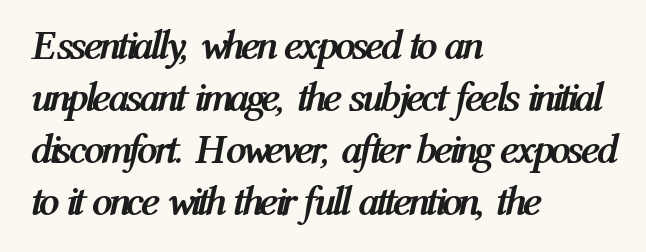
{"italic": "yes", "lean": "right", "slant_degrees": 12, "bold": "yes", "weight": "semibold", "width": "condensed", "stroke_contrast": "medium", "x_height": "medium", "monospaced": "no", "underline": "no", "align": "left", "line_spacing": "normal", "line_spacing_ratio": 1.27, "letter_spacing": "normal", "letter_spacing_em": 0.0, "glyph_px": 41}
